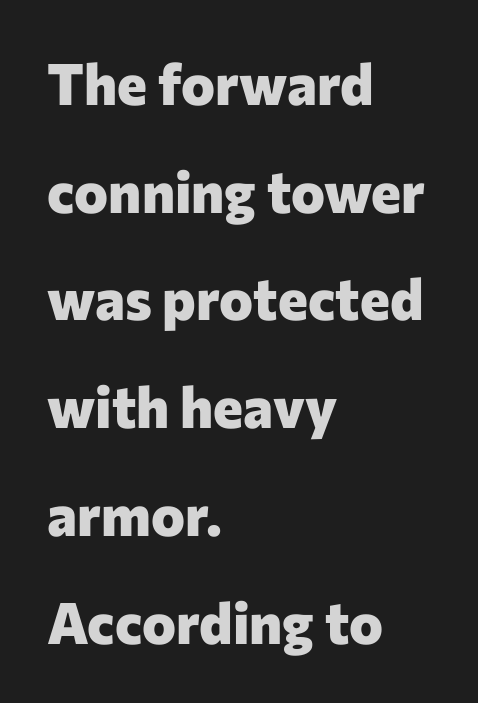
Q: Is the text bold? A: Yes.
Q: Is the text italic (slanted)? A: No, it is upright.
Q: Is the typeface a serif or a sans-serif typeface? A: Sans-serif.
Q: Is the text underlined? A: No.
Q: How is the paragraph aligned? A: Left-aligned.
Q: Is the spacing between letters normal or unusually wide? A: Normal.
Q: Width (condensed, normal, or wide)? A: Normal.
Q: Stroke contrast? A: Low.
Q: x-height? A: Medium.
Q: Monospaced? A: No.
